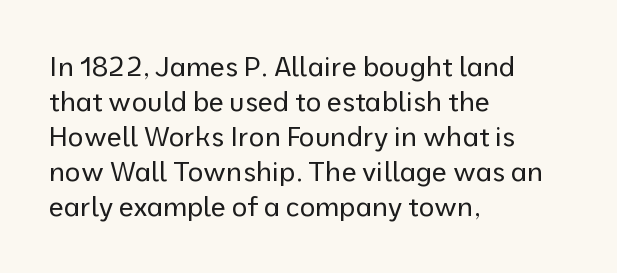
Style check: upright. Plain, unruled lines of type. The paragraph has a hard left edge and a soft right edge. This rendering leaves character spacing at its baseline value. A typesetter would call this leading conventional body-copy spacing. These glyphs show unthickened strokes, regular width or finer.
